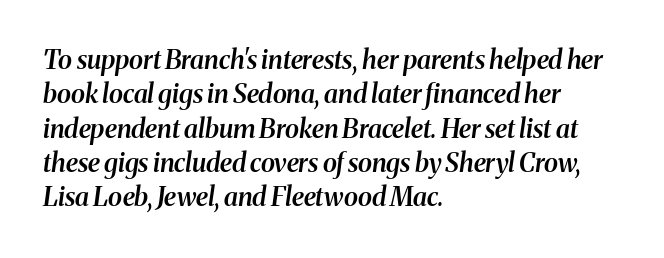
{"italic": "yes", "lean": "right", "slant_degrees": 8, "bold": "semi", "underline": "no", "align": "left", "line_spacing": "normal", "line_spacing_ratio": 1.32, "letter_spacing": "normal", "letter_spacing_em": 0.0, "glyph_px": 26}
